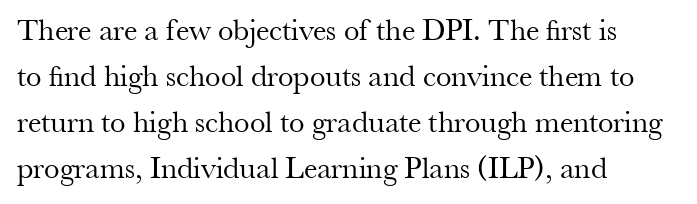
The image shows 31 px regular-weight serif type, upright; set left-aligned, normal line spacing (1.48x), normal letter spacing, not underlined; medium stroke contrast and a small x-height.
